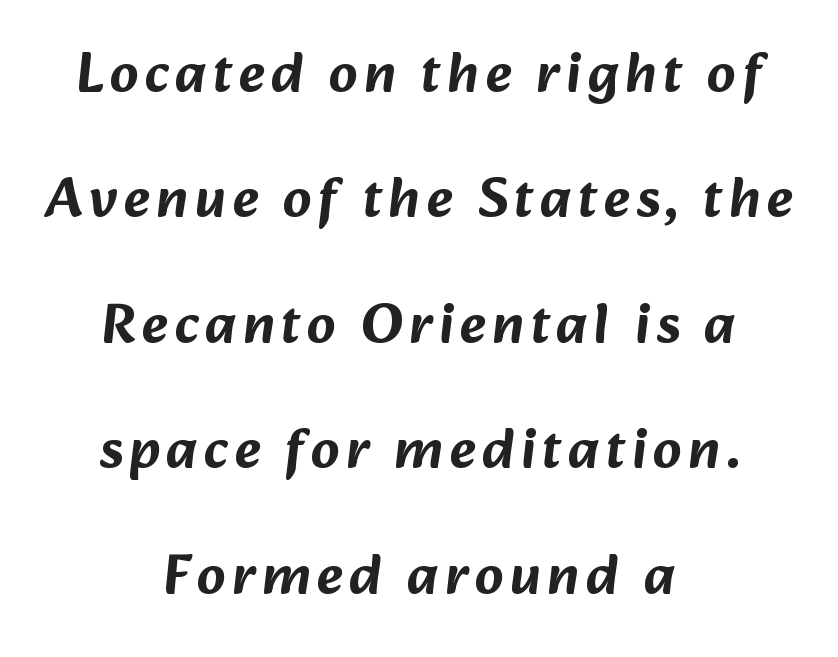
{"serif": "no", "width": "normal", "stroke_contrast": "low", "x_height": "medium", "monospaced": "no", "underline": "no", "align": "center", "line_spacing": "loose", "line_spacing_ratio": 2.2, "glyph_px": 57}
